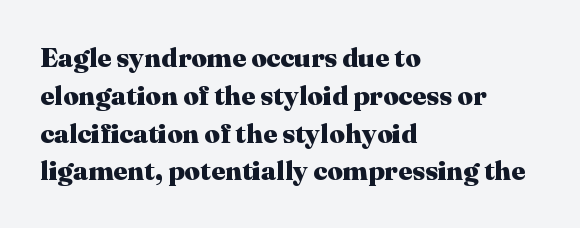
{"italic": "no", "bold": "yes", "underline": "no", "align": "left", "line_spacing": "normal", "line_spacing_ratio": 1.4, "letter_spacing": "normal", "letter_spacing_em": 0.0, "glyph_px": 27}
